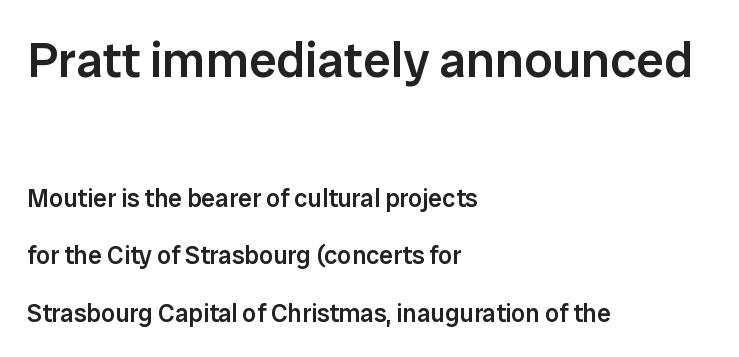
Q: Is the text bold? A: Semi-bold.
Q: Is the text italic (slanted)? A: No, it is upright.
Q: Is the typeface a serif or a sans-serif typeface? A: Sans-serif.
Q: Is the text underlined? A: No.
Q: How is the paragraph aligned? A: Left-aligned.
Q: Is the spacing between letters normal or unusually wide? A: Normal.
Q: Is the spacing between lines tight, normal or loose? A: Loose.
Q: Which block of text is set in a larger size, the first (top) or the second (bottom)? A: The first (top) one.
Q: Width (condensed, normal, or wide)? A: Normal.
Q: Stroke contrast? A: Low.
Q: x-height? A: Medium.
Q: Monospaced? A: No.
